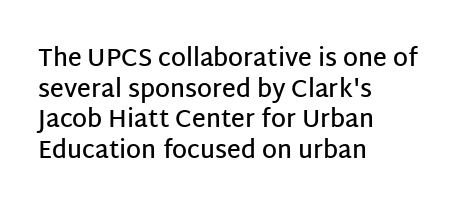
Q: Is the text bold? A: Semi-bold.
Q: Is the text italic (slanted)? A: No, it is upright.
Q: Is the text underlined? A: No.
Q: How is the paragraph aligned? A: Left-aligned.
Q: Is the spacing between letters normal or unusually wide? A: Normal.
Q: Is the spacing between lines tight, normal or loose? A: Normal.
